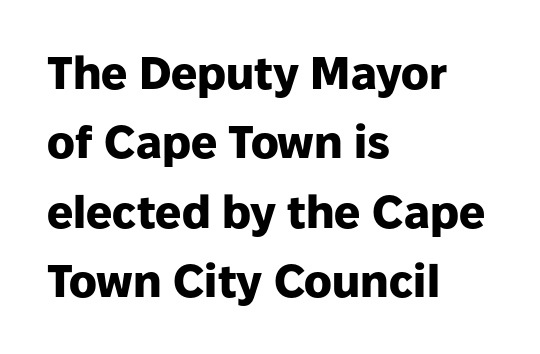
{"serif": "no", "italic": "no", "bold": "yes", "weight": "heavy", "width": "normal", "stroke_contrast": "low", "x_height": "medium", "monospaced": "no", "underline": "no", "align": "left", "line_spacing": "normal", "line_spacing_ratio": 1.51, "letter_spacing": "normal", "letter_spacing_em": 0.0, "glyph_px": 46}
